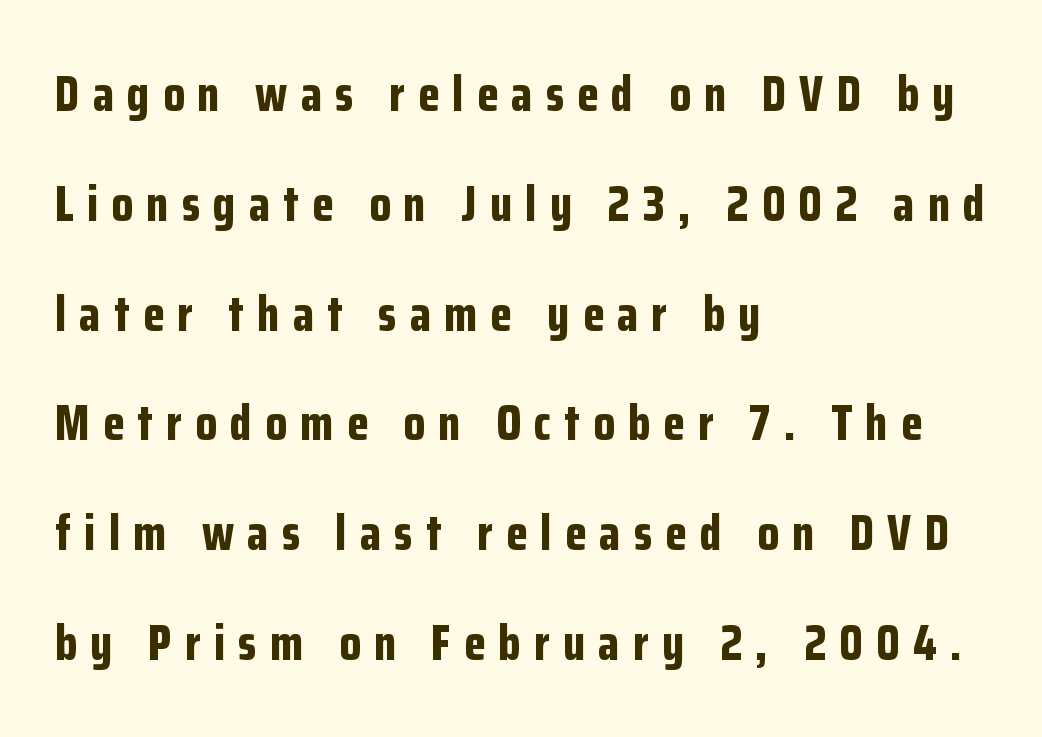
The typesetter chose a ragged-right arrangement here. The rendering uses natural spacing where letterforms have individual widths. Interline gaps are noticeably wide in this sample. The passage shown has open, widely tracked lettering throughout. Nope, no serifs anywhere on these letters.
